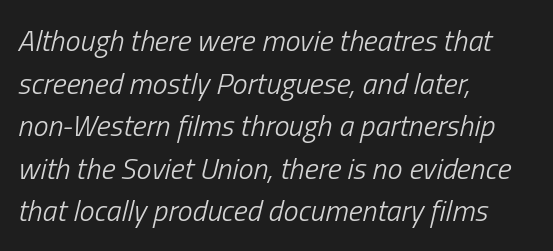
The weight would be labelled regular, book, light, or lighter still. Honestly, the letter spacing is just normal — you wouldn't notice it. Yep, that's italic — everything's leaning. Leftover space on each line is placed entirely after the last word. Character widths vary here, with narrow letters taking less room than wide ones. This rendering features lettering with no underline.
